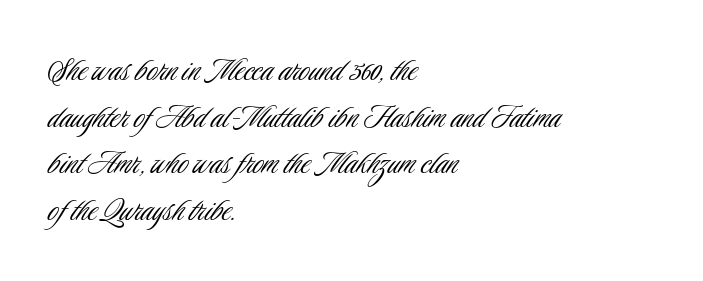
Unlike a traditional serif, this face leaves its strokes unadorned. Think of a printed novel: that variable character pitch is what you see here. Caption: standard tracking, unaltered. The lines sit at an ordinary, default distance from one another.
